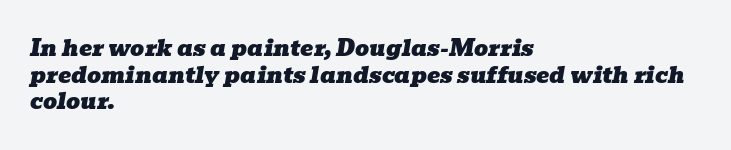
Q: Is the text italic (slanted)? A: Yes, it leans right by about 10 degrees.
Q: Is the text underlined? A: No.
Q: How is the paragraph aligned? A: Left-aligned.
Q: Is the spacing between letters normal or unusually wide? A: Normal.
